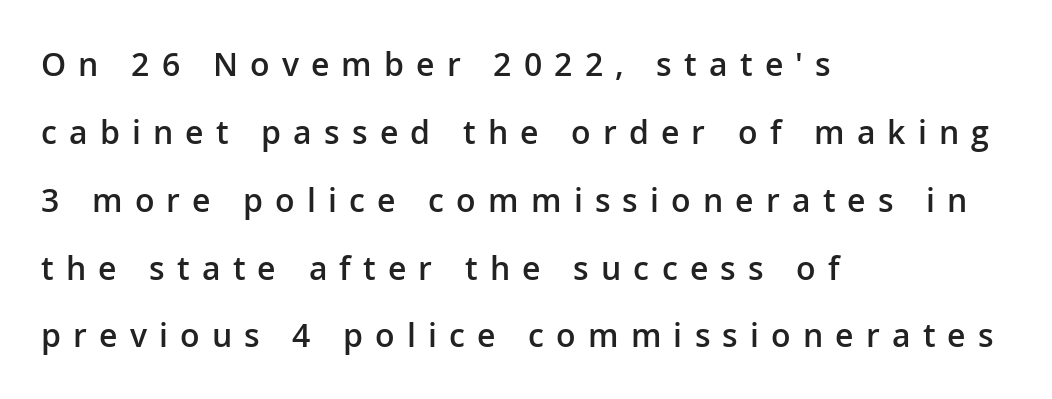
These lines are composed in type without serifs. Compared with an ordinary text face, these strokes are moderately heavier — a semibold. A roman cut, with each character standing at attention. A typesetter would call this proportional, since set widths differ per character. Caption: multi-line text, flush left, ragged right. Nobody drew a line under any word here.
